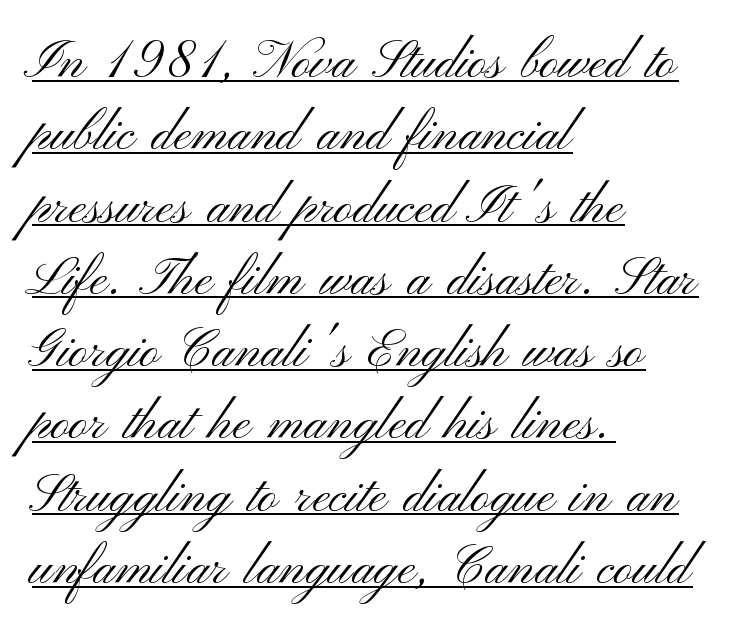
{"serif": "no", "bold": "no", "weight": "light", "width": "wide", "stroke_contrast": "medium", "x_height": "small", "monospaced": "no", "underline": "yes", "align": "left", "line_spacing": "normal", "line_spacing_ratio": 1.39, "letter_spacing": "normal", "letter_spacing_em": 0.0, "glyph_px": 52}
